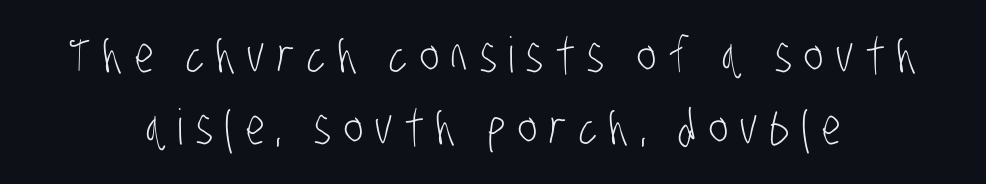
Q: Is the text bold? A: No.
Q: Is the typeface a serif or a sans-serif typeface? A: Sans-serif.
Q: Is the text underlined? A: No.
Q: How is the paragraph aligned? A: Centered.
Q: Is the spacing between letters normal or unusually wide? A: Unusually wide.
Q: Is the spacing between lines tight, normal or loose? A: Normal.
Q: Width (condensed, normal, or wide)? A: Condensed.
Q: Stroke contrast? A: Low.
Q: x-height? A: Large.
Q: Monospaced? A: No.
